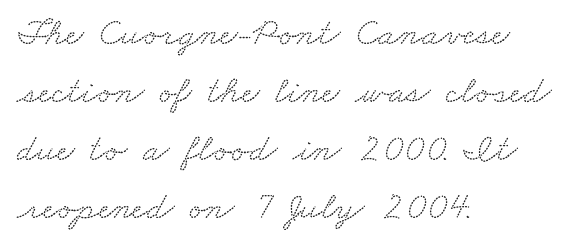
Q: Is the typeface a serif or a sans-serif typeface? A: Serif.
Q: Is the text underlined? A: No.
Q: How is the paragraph aligned? A: Left-aligned.
Q: Is the spacing between letters normal or unusually wide? A: Normal.
Q: Is the spacing between lines tight, normal or loose? A: Normal.
Q: Width (condensed, normal, or wide)? A: Wide.
Q: Stroke contrast? A: Low.
Q: x-height? A: Small.
Q: Monospaced? A: No.
